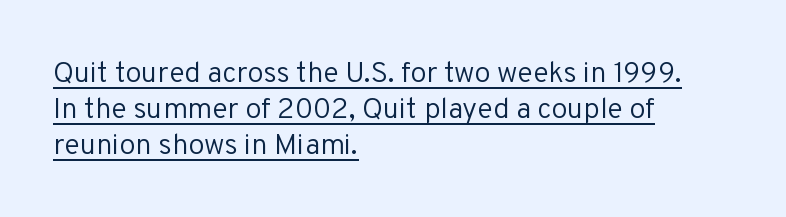
The image shows 29 px regular-weight sans-serif type, upright; set left-aligned, normal line spacing (1.25x), normal letter spacing, underlined; low stroke contrast and a medium x-height.
